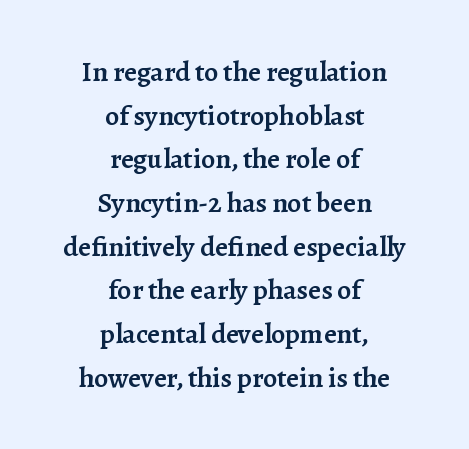
The image shows 28 px semibold serif type, upright; set centered, normal line spacing (1.56x), normal letter spacing, not underlined; low stroke contrast and a medium x-height.
